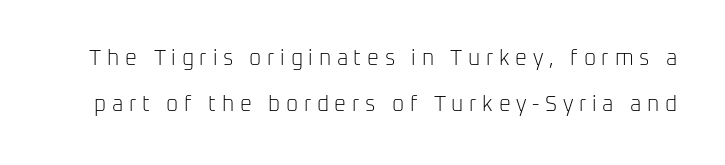
Q: Is the text bold? A: No.
Q: Is the text italic (slanted)? A: No, it is upright.
Q: Is the text underlined? A: No.
Q: Is the spacing between letters normal or unusually wide? A: Unusually wide.
Q: Is the spacing between lines tight, normal or loose? A: Loose.
